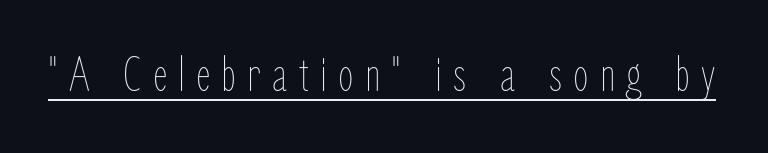
{"italic": "no", "bold": "no", "weight": "thin", "width": "condensed", "stroke_contrast": "low", "x_height": "medium", "monospaced": "no", "underline": "yes", "letter_spacing": "wide", "letter_spacing_em": 0.22, "glyph_px": 50}
